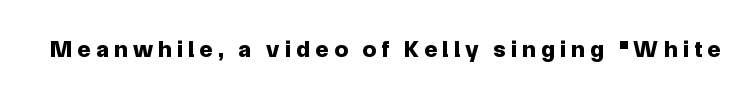
{"italic": "no", "bold": "yes", "underline": "no", "letter_spacing": "wide", "letter_spacing_em": 0.23, "glyph_px": 24}
